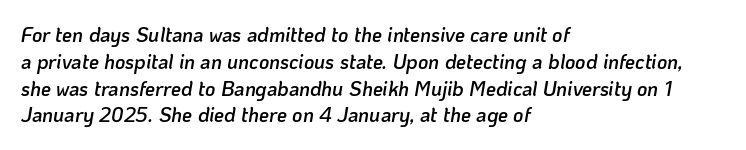
Q: Is the text bold? A: Semi-bold.
Q: Is the text italic (slanted)? A: Yes, it leans right by about 10 degrees.
Q: Is the text underlined? A: No.
Q: How is the paragraph aligned? A: Left-aligned.
Q: Is the spacing between letters normal or unusually wide? A: Normal.
Q: Is the spacing between lines tight, normal or loose? A: Normal.
